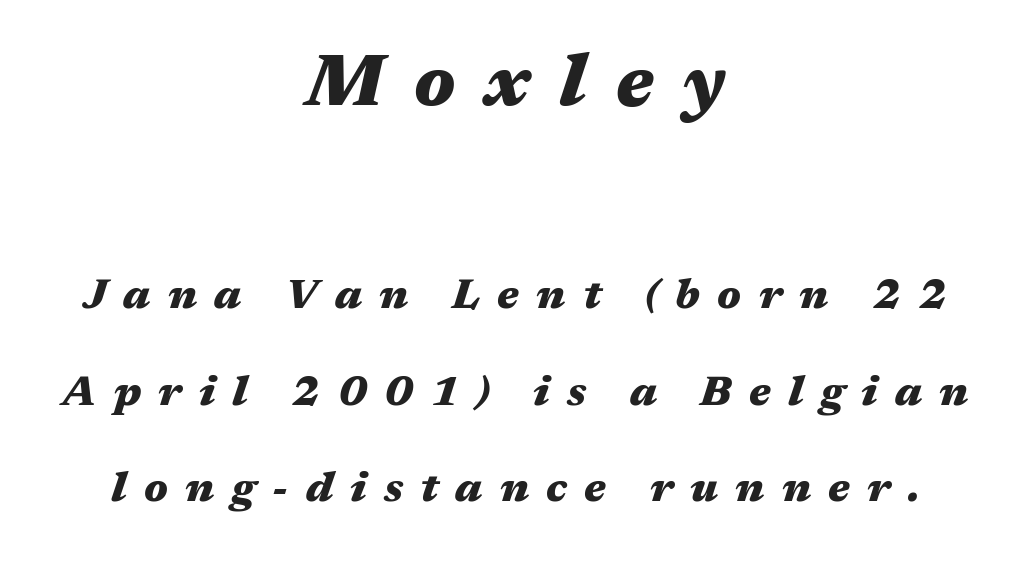
Each line is balanced around a shared central axis. Spacing between characters has been opened up far beyond the box default. If you drew a line through each stem, it would be angled. Heavy, bold letterforms. Spacing verdict: proportional, widths tailored to each character.
